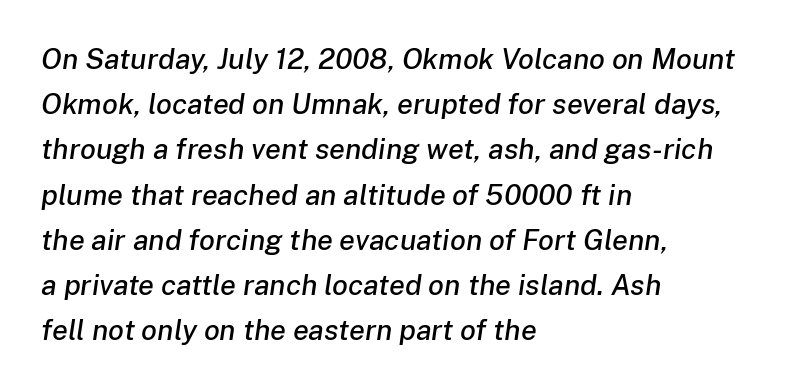
The image shows 29 px text type, italic (leaning right); set left-aligned, normal line spacing (1.56x), normal letter spacing, not underlined; low stroke contrast and a medium x-height.
